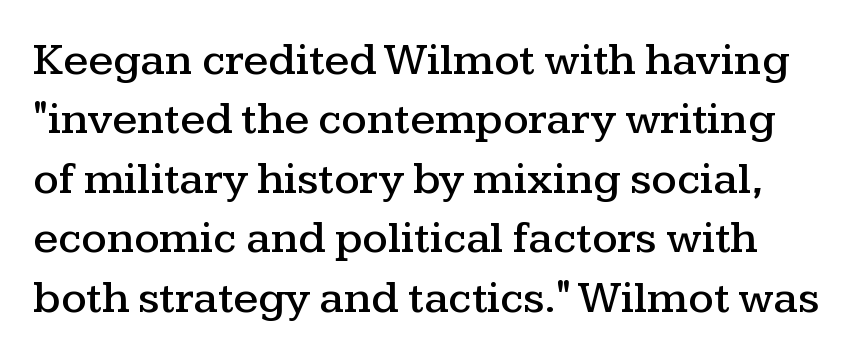
The image shows 45 px wide serif type, upright; set normal line spacing (1.32x), normal letter spacing, not underlined; medium stroke contrast and a medium x-height.
